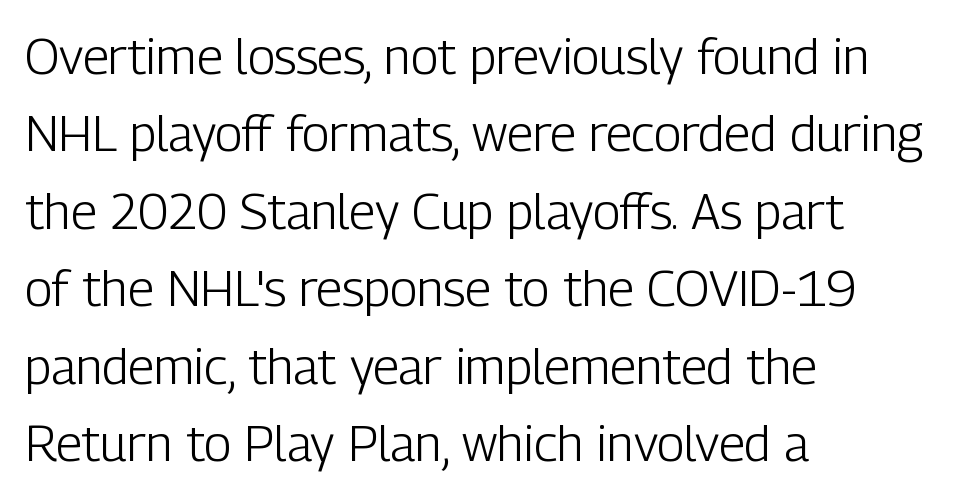
{"serif": "no", "italic": "no", "bold": "no", "weight": "light", "width": "condensed", "stroke_contrast": "low", "x_height": "medium", "monospaced": "no", "underline": "no", "align": "left", "line_spacing": "normal", "line_spacing_ratio": 1.55, "letter_spacing": "normal", "letter_spacing_em": 0.0, "glyph_px": 50}
